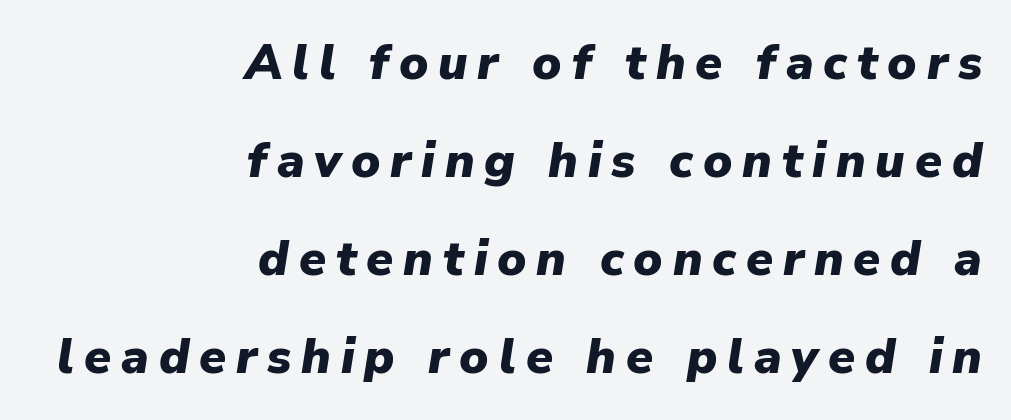
{"italic": "yes", "lean": "right", "slant_degrees": 9, "bold": "yes", "weight": "heavy", "width": "normal", "stroke_contrast": "low", "x_height": "medium", "monospaced": "no", "underline": "no", "align": "right", "line_spacing": "loose", "line_spacing_ratio": 2.0, "letter_spacing": "wide", "letter_spacing_em": 0.2, "glyph_px": 49}
